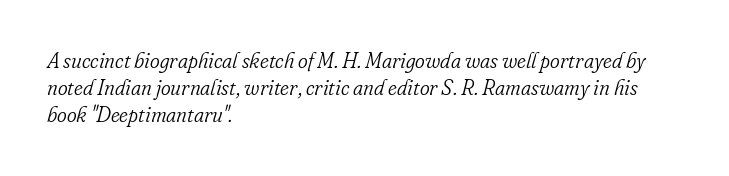
The image shows 21 px text type, italic (leaning right); set left-aligned, normal line spacing (1.29x), normal letter spacing, not underlined.
